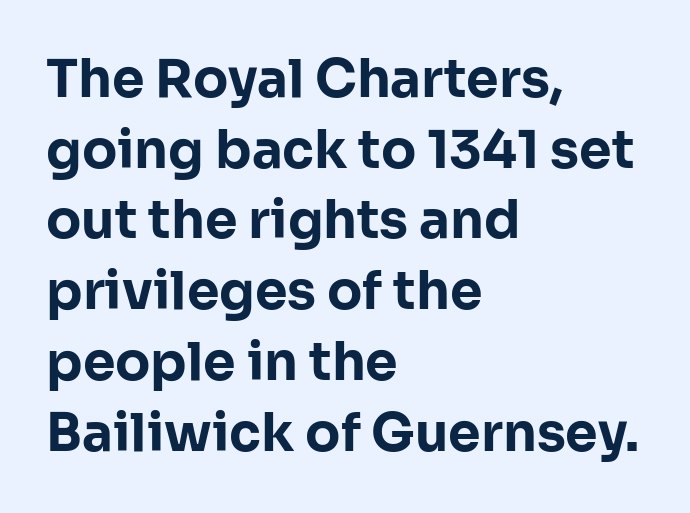
{"serif": "no", "italic": "no", "bold": "yes", "weight": "bold", "width": "normal", "stroke_contrast": "low", "x_height": "medium", "monospaced": "no", "underline": "no", "align": "left", "line_spacing": "normal", "line_spacing_ratio": 1.36, "letter_spacing": "normal", "letter_spacing_em": 0.0, "glyph_px": 52}
